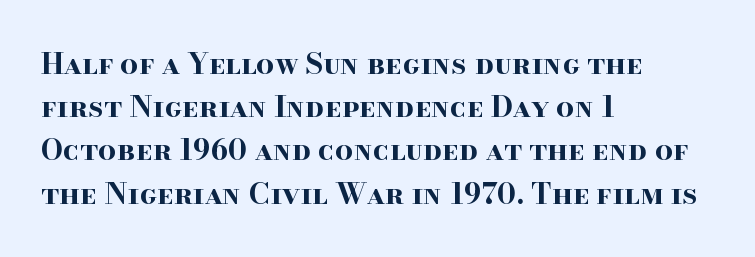
The image shows 29 px bold, wide serif type, upright; set left-aligned, normal line spacing (1.49x), normal letter spacing, not underlined; high stroke contrast and a small x-height.
